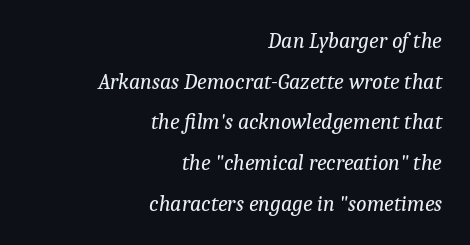
{"italic": "yes", "lean": "right", "slant_degrees": 9, "bold": "no", "underline": "no", "align": "right", "line_spacing_ratio": 1.85, "letter_spacing": "normal", "letter_spacing_em": 0.0, "glyph_px": 22}
